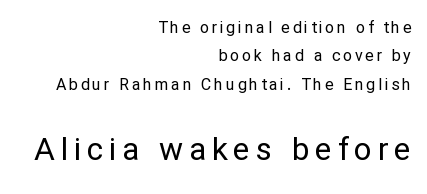
Visually, the bottom section dominates because its glyphs are scaled up. This is sans-serif lettering, the kind often seen on screens and signage. The weight tops out at a normal text grade. The space beneath each line is pristine and unruled. In terms of posture, this sample is upright.
